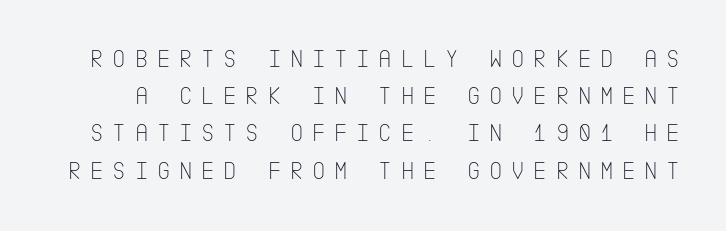
The letters are spread apart with noticeably loose tracking. Unbolded letterforms with no extra heft. Unmarked baselines from the first word to the last. The specimen reads as upright at a glance.
